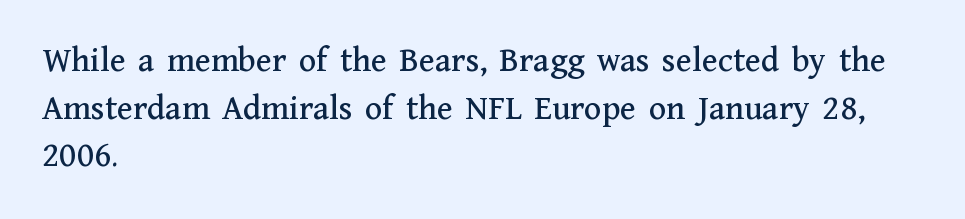
The type family on display is of the serif kind. Line starts are locked; line ends wander. In terms of leading, this rendering sits right in the middle. This is the regular roman posture of the typeface.
